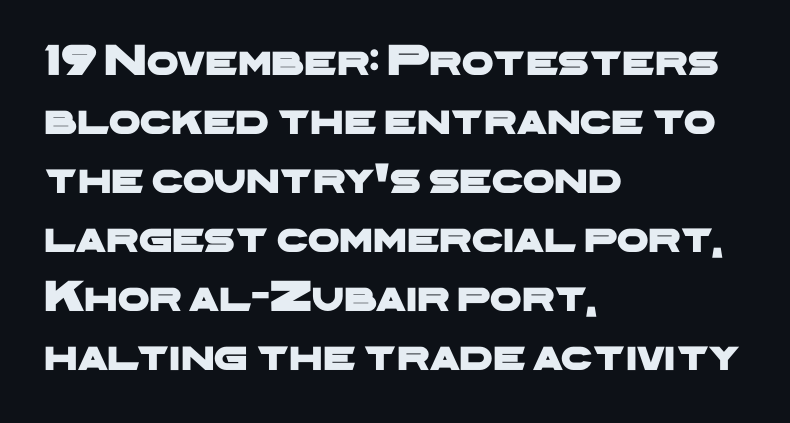
Does extra space separate the letters? No, they use regular spacing. Character widths vary here, with narrow letters taking less room than wide ones. Which margin do the lines hug? The left one — the right edge is uneven. The lines sit at an ordinary, default distance from one another. Has an underline been added? It has not. Classification — sans serif.
